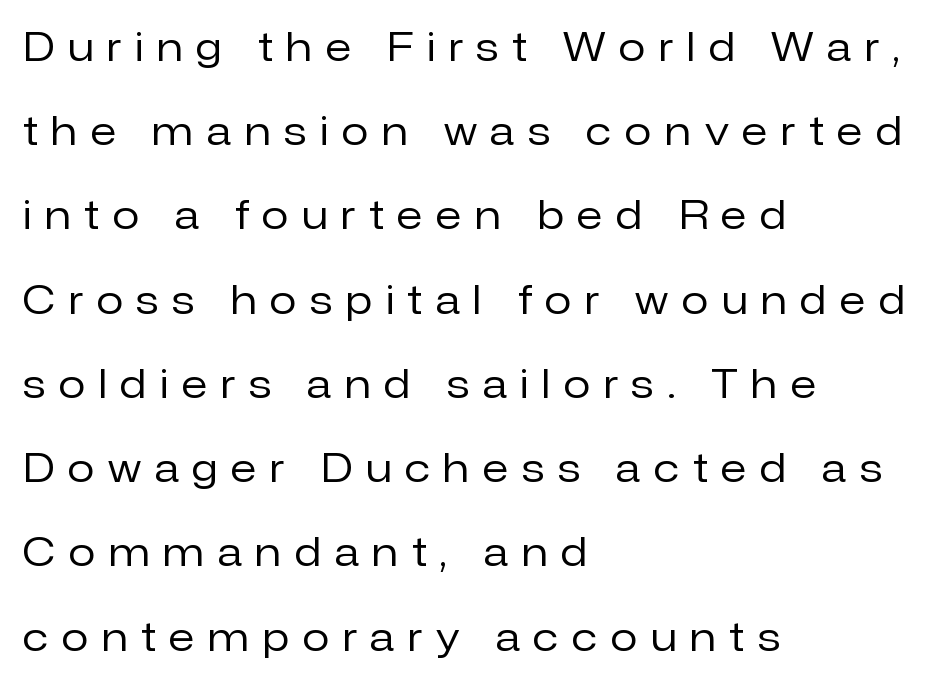
{"serif": "no", "italic": "no", "bold": "no", "weight": "regular", "width": "normal", "stroke_contrast": "low", "x_height": "medium", "monospaced": "no", "underline": "no", "align": "left", "line_spacing": "loose", "line_spacing_ratio": 2.16, "letter_spacing": "wide", "letter_spacing_em": 0.35, "glyph_px": 39}
